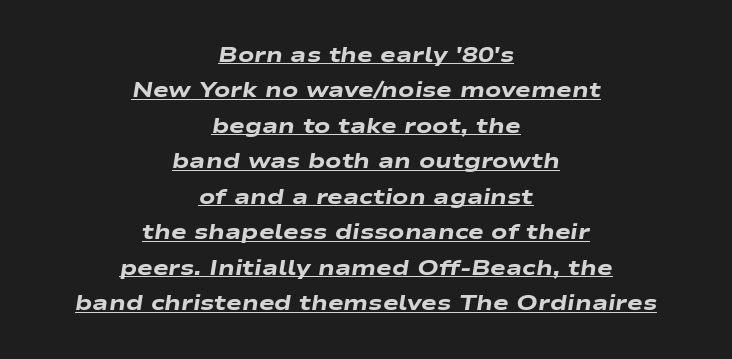
{"italic": "yes", "lean": "right", "slant_degrees": 9, "bold": "yes", "underline": "yes", "align": "center", "line_spacing": "normal", "line_spacing_ratio": 1.69, "letter_spacing": "normal", "letter_spacing_em": 0.0, "glyph_px": 21}
